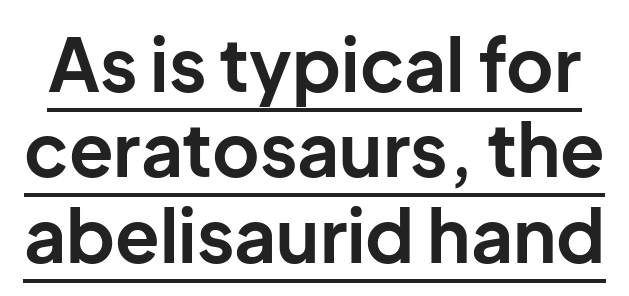
The image shows 73 px bold sans-serif type, upright; set line spacing 1.17x, normal letter spacing, underlined; low stroke contrast and a medium x-height.
